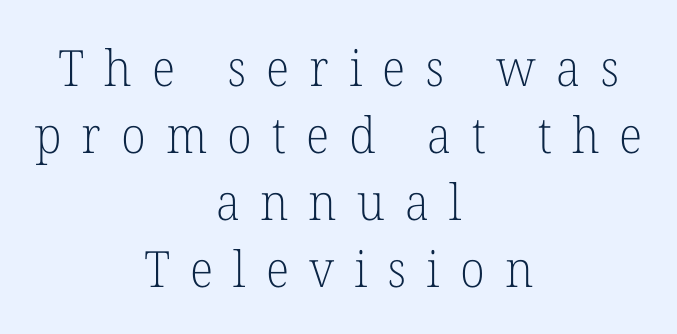
Q: Is the text bold? A: No.
Q: Is the text italic (slanted)? A: No, it is upright.
Q: Is the typeface a serif or a sans-serif typeface? A: Serif.
Q: Is the text underlined? A: No.
Q: How is the paragraph aligned? A: Centered.
Q: Is the spacing between letters normal or unusually wide? A: Unusually wide.
Q: Is the spacing between lines tight, normal or loose? A: Normal.
Q: Width (condensed, normal, or wide)? A: Normal.
Q: Stroke contrast? A: Low.
Q: x-height? A: Medium.
Q: Monospaced? A: No.
